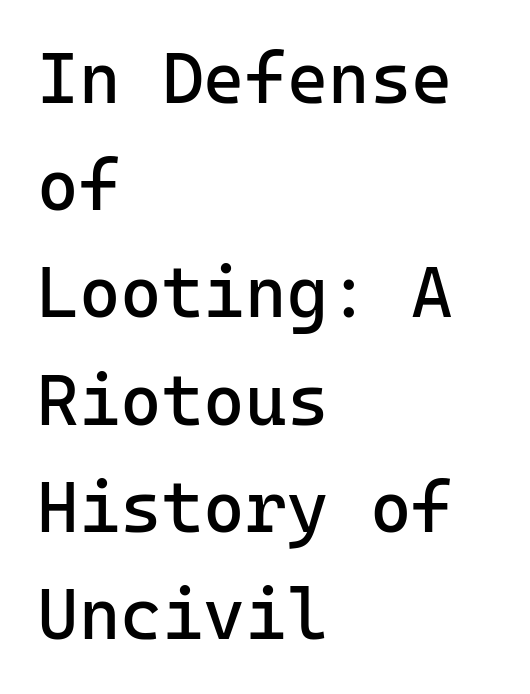
{"serif": "no", "italic": "no", "bold": "no", "weight": "regular", "width": "normal", "stroke_contrast": "low", "x_height": "medium", "monospaced": "yes", "underline": "no", "align": "left", "line_spacing": "normal", "line_spacing_ratio": 1.51, "letter_spacing": "normal", "letter_spacing_em": 0.0, "glyph_px": 71}
